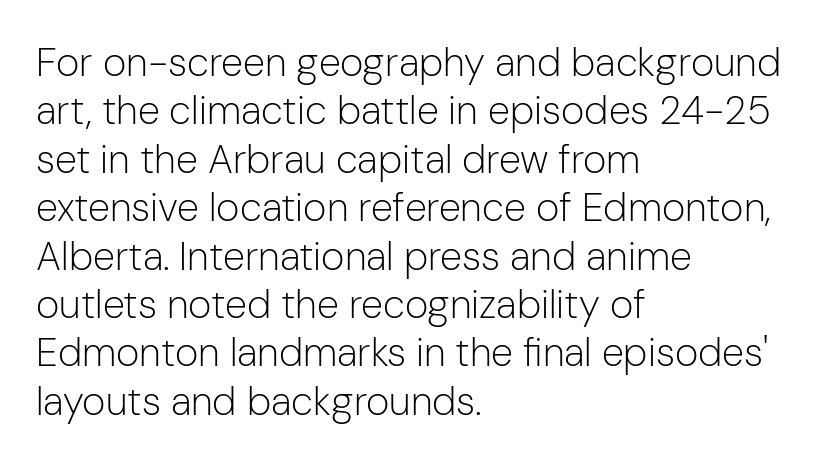
The image shows 40 px light sans-serif type, upright; set left-aligned, line spacing 1.21x, normal letter spacing, not underlined; low stroke contrast and a medium x-height.
